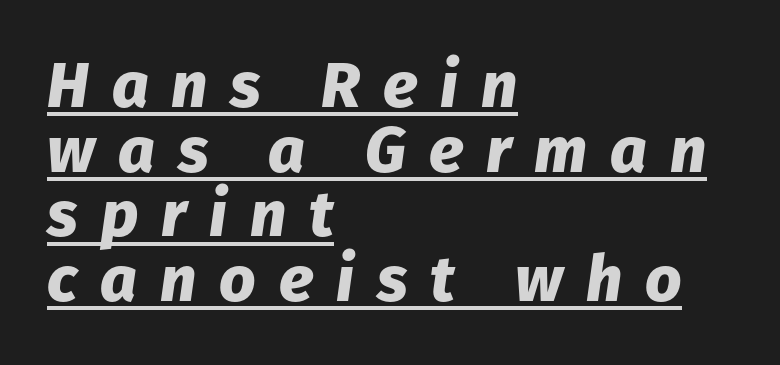
Q: Is the text bold? A: Yes.
Q: Is the text italic (slanted)? A: Yes, it leans right by about 8 degrees.
Q: Is the text underlined? A: Yes.
Q: How is the paragraph aligned? A: Left-aligned.
Q: Is the spacing between letters normal or unusually wide? A: Unusually wide.
Q: Is the spacing between lines tight, normal or loose? A: Tight.
Q: Width (condensed, normal, or wide)? A: Normal.
Q: Stroke contrast? A: Low.
Q: x-height? A: Medium.
Q: Monospaced? A: No.
